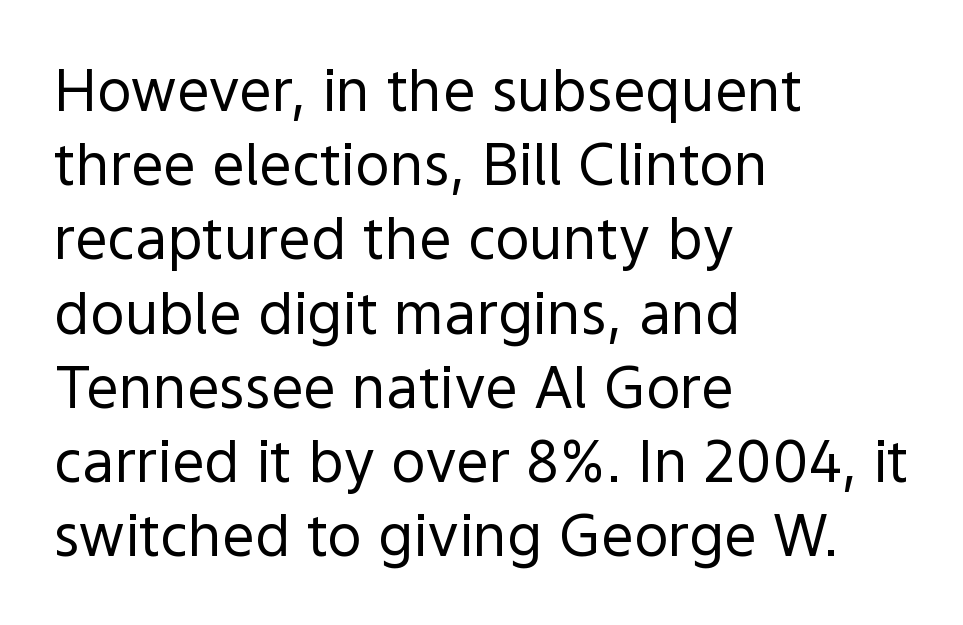
Q: Is the text bold? A: No.
Q: Is the text italic (slanted)? A: No, it is upright.
Q: Is the typeface a serif or a sans-serif typeface? A: Sans-serif.
Q: Is the text underlined? A: No.
Q: How is the paragraph aligned? A: Left-aligned.
Q: Is the spacing between letters normal or unusually wide? A: Normal.
Q: Is the spacing between lines tight, normal or loose? A: Normal.
Q: Width (condensed, normal, or wide)? A: Normal.
Q: x-height? A: Medium.
Q: Monospaced? A: No.
